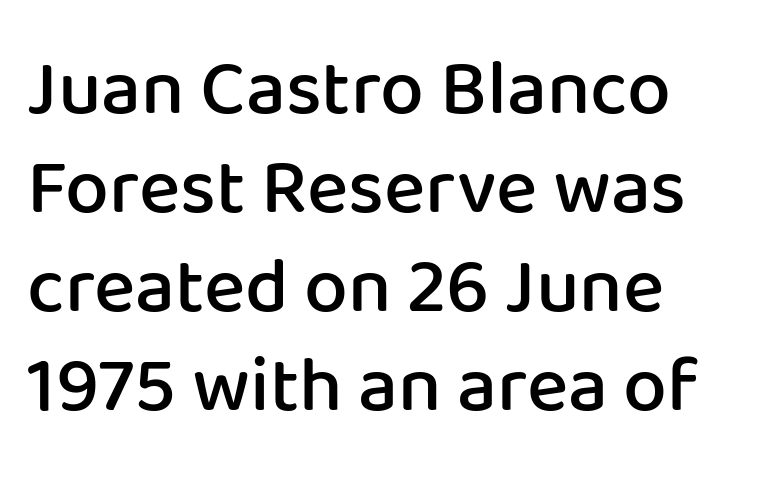
The image shows 78 px semibold sans-serif type, upright; set left-aligned, normal line spacing (1.27x), normal letter spacing, not underlined; low stroke contrast and a medium x-height.
